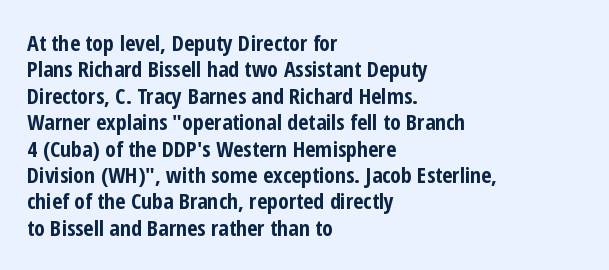
The image shows 22 px bold type, upright; set left-aligned, line spacing 1.2x, normal letter spacing, not underlined.
